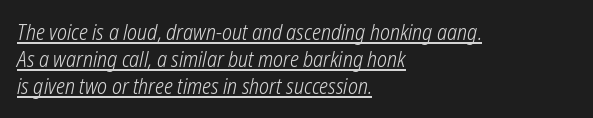
Does the copy run flush right? No — it runs flush left. Every word sits above its own underline. The characters are drawn with everyday or finer stroke widths. Horizontal bands of white between lines are of average thickness.
